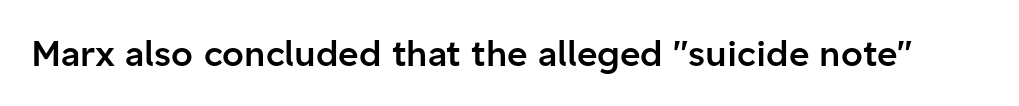
Q: Is the text bold? A: Semi-bold.
Q: Is the text italic (slanted)? A: No, it is upright.
Q: Is the typeface a serif or a sans-serif typeface? A: Sans-serif.
Q: Is the text underlined? A: No.
Q: Is the spacing between letters normal or unusually wide? A: Normal.
Q: Width (condensed, normal, or wide)? A: Normal.
Q: Stroke contrast? A: Low.
Q: x-height? A: Medium.
Q: Monospaced? A: No.
